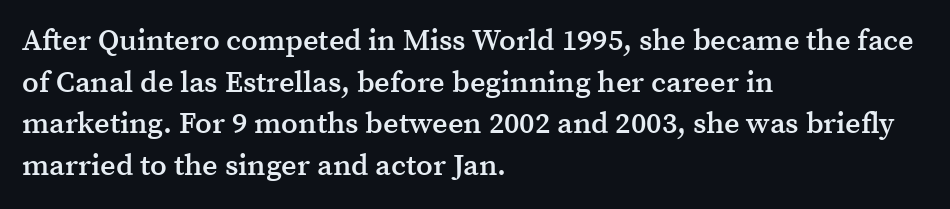
Q: Is the text bold? A: Semi-bold.
Q: Is the text italic (slanted)? A: No, it is upright.
Q: Is the typeface a serif or a sans-serif typeface? A: Serif.
Q: Is the text underlined? A: No.
Q: How is the paragraph aligned? A: Left-aligned.
Q: Is the spacing between letters normal or unusually wide? A: Normal.
Q: Is the spacing between lines tight, normal or loose? A: Normal.
Q: Width (condensed, normal, or wide)? A: Normal.
Q: Stroke contrast? A: Medium.
Q: x-height? A: Medium.
Q: Monospaced? A: No.
